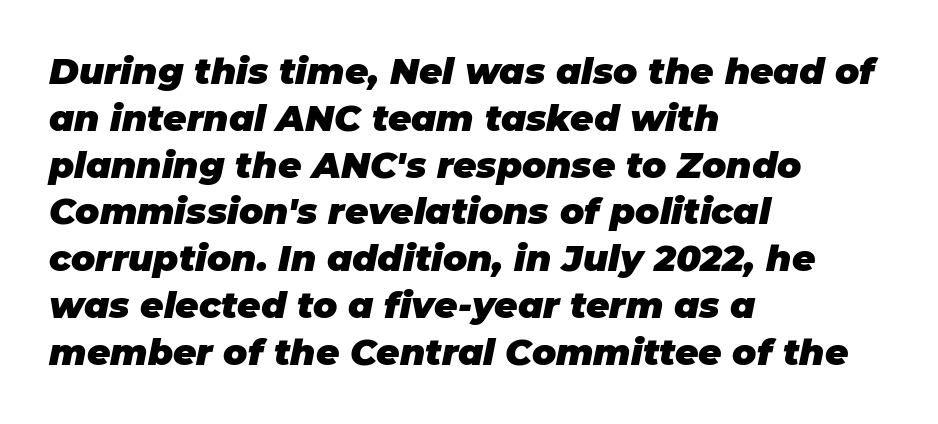
The image shows 36 px heavy type, italic (leaning right); set left-aligned, normal line spacing (1.3x), normal letter spacing, not underlined; low stroke contrast and a large x-height.
